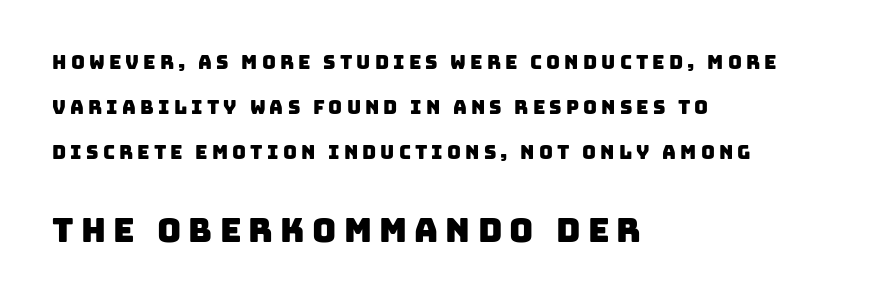
The image shows 33 px sans-serif type; set left-aligned, loose line spacing (2.37x), unusually wide letter spacing (+0.22 em), not underlined; the second (bottom) block is 1.74x larger; low stroke contrast and a large x-height.
